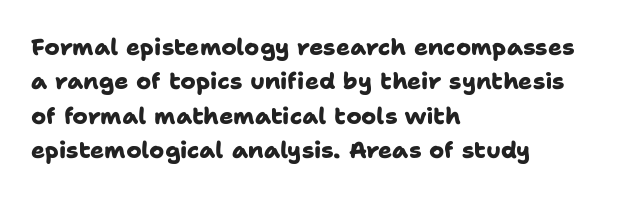
{"bold": "yes", "underline": "no", "align": "left", "line_spacing": "normal", "line_spacing_ratio": 1.49, "letter_spacing": "normal", "letter_spacing_em": 0.0, "glyph_px": 23}
